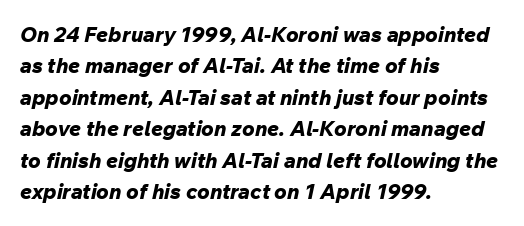
Tall strokes in this sample are angled rather than plumb. The block of text has a typical density, with ordinary space between rows. Honestly, the letter spacing is just normal — you wouldn't notice it. The text block is weighted toward the left margin, trailing off unevenly rightward.
